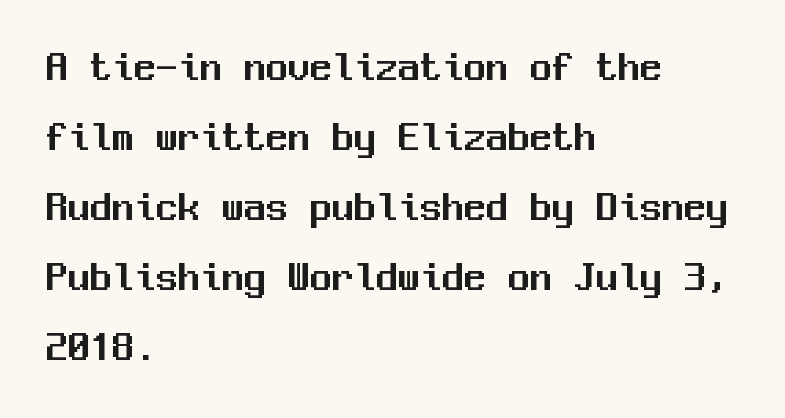
The image shows 44 px sans-serif type, upright, monospaced; set left-aligned, normal line spacing (1.59x), normal letter spacing, not underlined; medium stroke contrast and a medium x-height.
